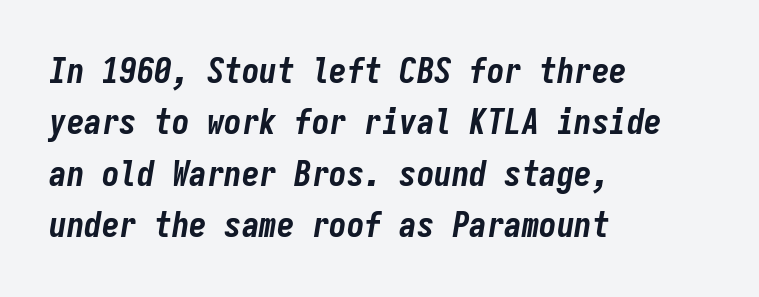
Q: Is the text bold? A: Yes.
Q: Is the text italic (slanted)? A: Yes, it leans right by about 9 degrees.
Q: Is the text underlined? A: No.
Q: How is the paragraph aligned? A: Left-aligned.
Q: Is the spacing between letters normal or unusually wide? A: Normal.
Q: Is the spacing between lines tight, normal or loose? A: Normal.
Q: Width (condensed, normal, or wide)? A: Condensed.
Q: Stroke contrast? A: Low.
Q: x-height? A: Medium.
Q: Monospaced? A: Yes.
